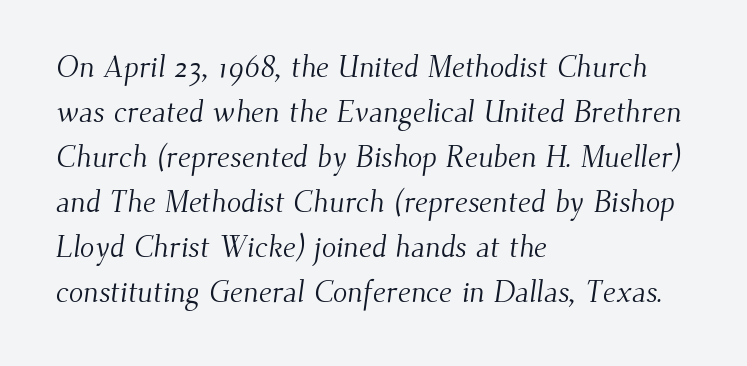
{"serif": "yes", "bold": "no", "weight": "light", "width": "normal", "stroke_contrast": "medium", "x_height": "small", "monospaced": "no", "underline": "no", "align": "left", "line_spacing": "normal", "line_spacing_ratio": 1.5, "letter_spacing": "normal", "letter_spacing_em": 0.0, "glyph_px": 30}
